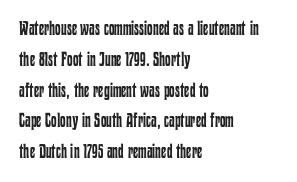
The image shows 20 px text type, upright; set left-aligned, normal line spacing (1.54x), normal letter spacing, not underlined.
